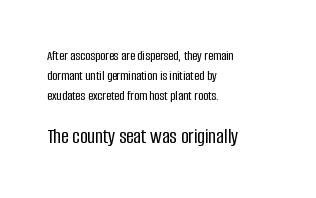
The image shows 21 px text type, upright; set left-aligned, normal line spacing (1.44x), normal letter spacing, not underlined; the second (bottom) block is 1.5x larger.
